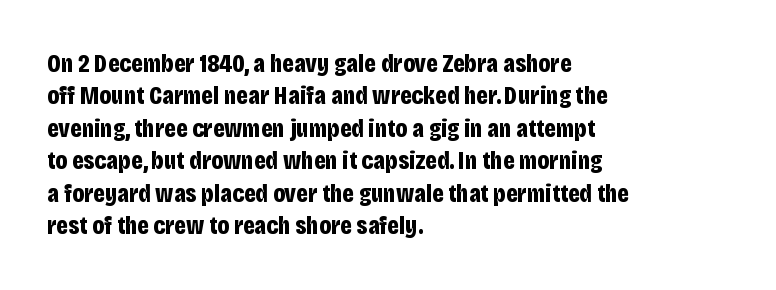
{"italic": "no", "bold": "yes", "underline": "no", "align": "left", "line_spacing": "normal", "line_spacing_ratio": 1.25, "letter_spacing": "normal", "letter_spacing_em": 0.0, "glyph_px": 26}
